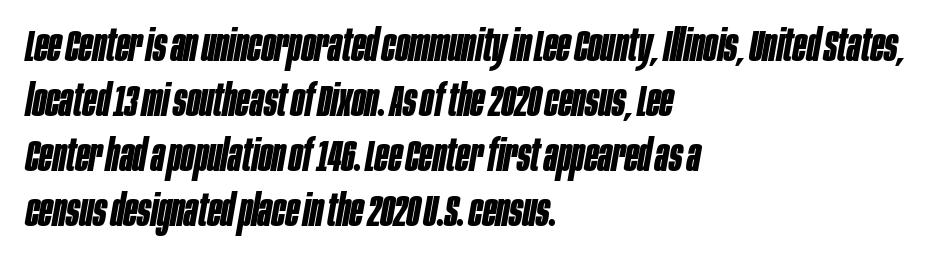
Q: Is the text bold? A: Yes.
Q: Is the text italic (slanted)? A: Yes, it leans right by about 10 degrees.
Q: Is the text underlined? A: No.
Q: How is the paragraph aligned? A: Left-aligned.
Q: Is the spacing between letters normal or unusually wide? A: Normal.
Q: Is the spacing between lines tight, normal or loose? A: Normal.
Q: Width (condensed, normal, or wide)? A: Condensed.
Q: Stroke contrast? A: Low.
Q: x-height? A: Large.
Q: Monospaced? A: No.
